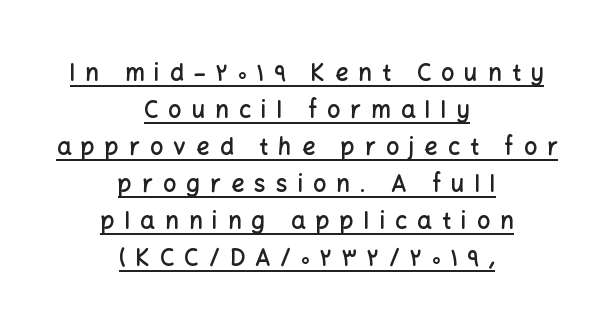
Q: Is the text bold? A: Semi-bold.
Q: Is the text italic (slanted)? A: No, it is upright.
Q: Is the text underlined? A: Yes.
Q: How is the paragraph aligned? A: Centered.
Q: Is the spacing between letters normal or unusually wide? A: Unusually wide.
Q: Is the spacing between lines tight, normal or loose? A: Normal.
